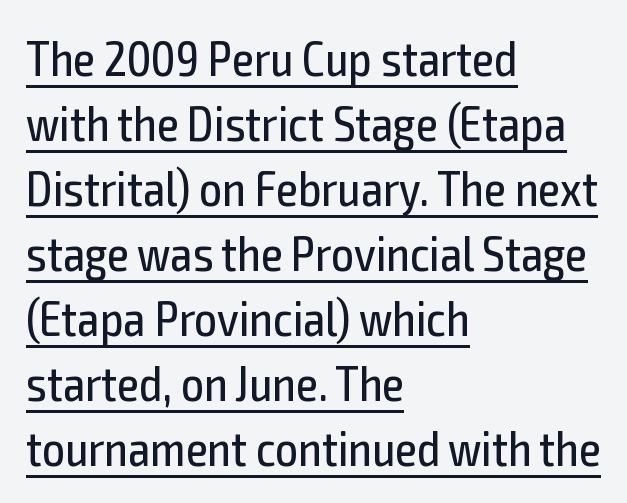
The face used here is proportionally spaced, like ordinary book or web type. This is roman type, the default non-slanted kind. To sum up the face: it is a sans, with no serifs. In CSS terms this would be text-align: left.
